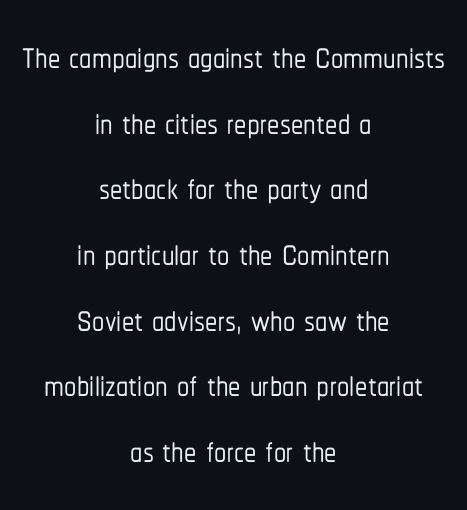
Q: Is the text italic (slanted)? A: No, it is upright.
Q: Is the typeface a serif or a sans-serif typeface? A: Sans-serif.
Q: Is the text underlined? A: No.
Q: How is the paragraph aligned? A: Centered.
Q: Is the spacing between letters normal or unusually wide? A: Normal.
Q: Is the spacing between lines tight, normal or loose? A: Normal.
Q: Width (condensed, normal, or wide)? A: Condensed.
Q: Stroke contrast? A: Low.
Q: x-height? A: Medium.
Q: Monospaced? A: No.
